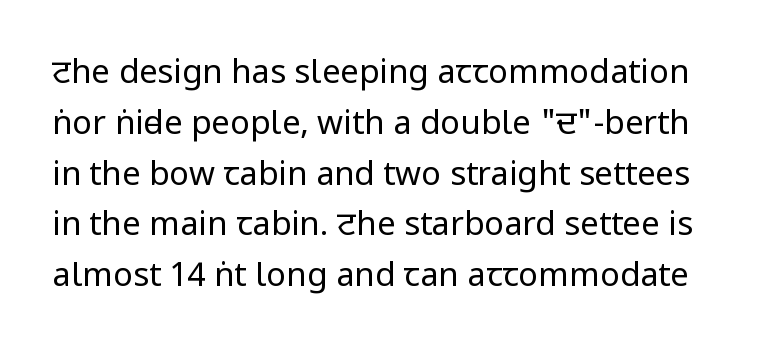
The leading is moderate, giving the passage an even texture. Unbolded letterforms with no extra heft. The tracking reads as untouched default to a designer's eye. Each letter's strokes conclude bluntly, with no projecting serifs.
